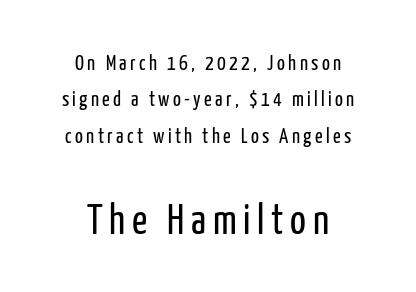
The image shows 42 px regular-weight, condensed sans-serif type, upright; set centered, line spacing 1.73x, not underlined; the second (bottom) block is 2.0x larger; low stroke contrast and a medium x-height.
